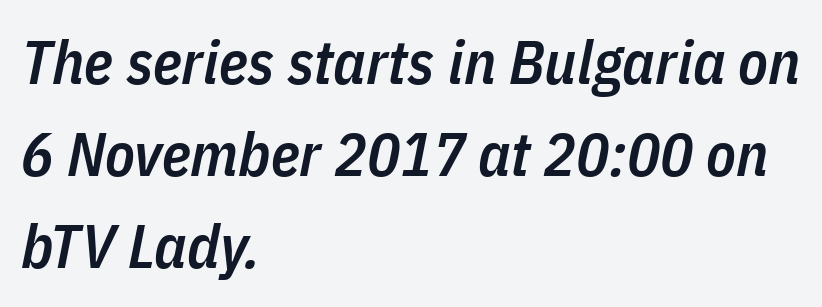
{"italic": "yes", "lean": "right", "slant_degrees": 11, "bold": "semi", "weight": "semibold", "width": "condensed", "stroke_contrast": "low", "x_height": "medium", "monospaced": "no", "underline": "no", "align": "left", "line_spacing": "normal", "line_spacing_ratio": 1.51, "letter_spacing": "normal", "letter_spacing_em": 0.0, "glyph_px": 61}
